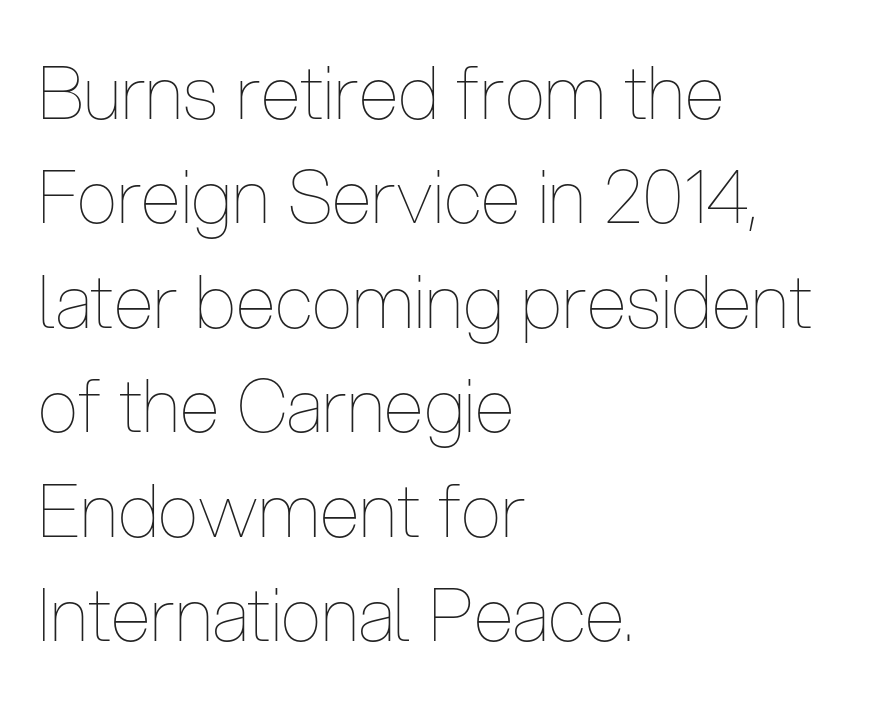
Q: Is the text bold? A: No.
Q: Is the text italic (slanted)? A: No, it is upright.
Q: Is the text underlined? A: No.
Q: How is the paragraph aligned? A: Left-aligned.
Q: Is the spacing between letters normal or unusually wide? A: Normal.
Q: Is the spacing between lines tight, normal or loose? A: Normal.
Q: Width (condensed, normal, or wide)? A: Condensed.
Q: Stroke contrast? A: Low.
Q: x-height? A: Medium.
Q: Monospaced? A: No.
